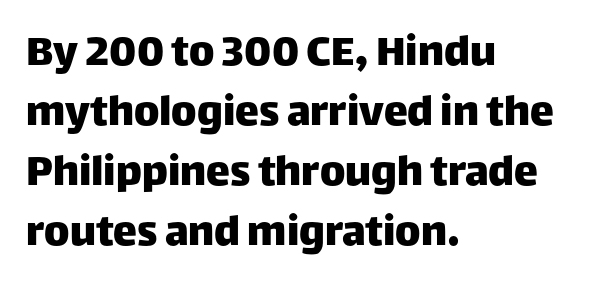
{"serif": "no", "italic": "no", "width": "normal", "stroke_contrast": "low", "x_height": "large", "monospaced": "no", "underline": "no", "align": "left", "line_spacing": "normal", "line_spacing_ratio": 1.25, "letter_spacing": "normal", "letter_spacing_em": 0.0, "glyph_px": 48}
